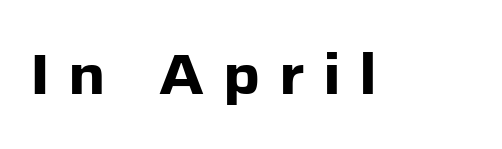
The font is running at its bold setting. The strip under each line holds only bare page. Do the letters lean? They stand straight. Unlike a traditional serif, this face leaves its strokes unadorned. The letterforms stand isolated, each surrounded by extra space. Note the varied advance widths — an 'i' is clearly narrower than an 'm'.
